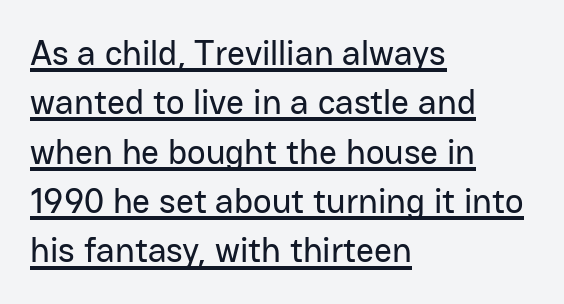
{"serif": "no", "italic": "no", "width": "normal", "stroke_contrast": "low", "x_height": "medium", "monospaced": "no", "underline": "yes", "align": "left", "line_spacing": "normal", "line_spacing_ratio": 1.41, "letter_spacing": "normal", "letter_spacing_em": 0.0, "glyph_px": 35}
